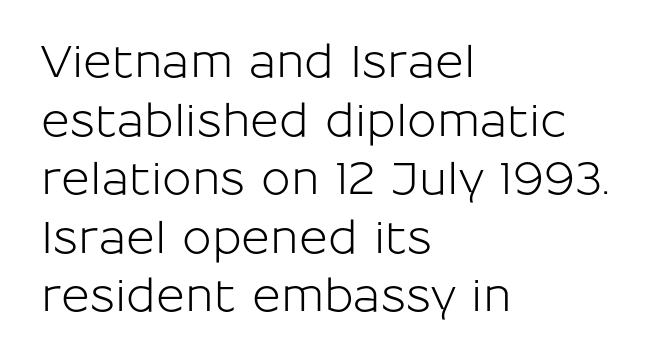
The typography opts for an upright posture over an oblique one. Visually the block forms a straight wall on the left and a jagged coastline on the right. Each word holds together tightly as a unit, with standard inter-letter gaps. A typesetter would label this face a sans.
